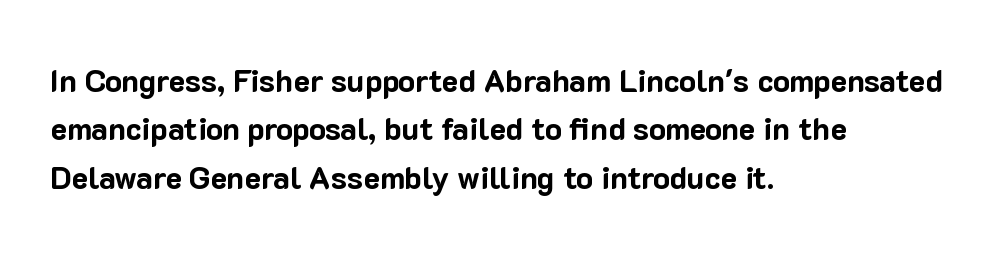
{"serif": "no", "italic": "no", "bold": "yes", "weight": "bold", "width": "normal", "stroke_contrast": "low", "x_height": "medium", "monospaced": "no", "underline": "no", "align": "left", "line_spacing": "normal", "line_spacing_ratio": 1.56, "letter_spacing": "normal", "letter_spacing_em": 0.0, "glyph_px": 31}
